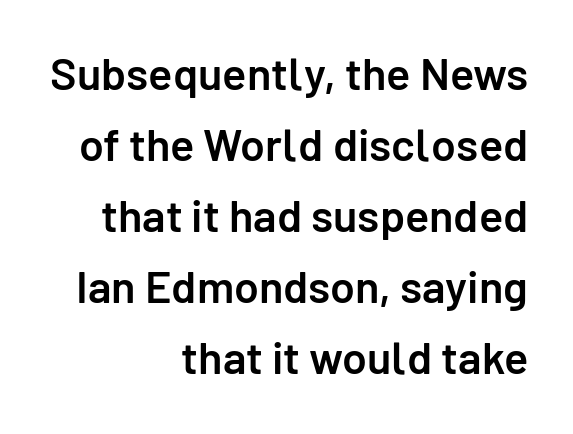
{"serif": "no", "italic": "no", "bold": "semi", "weight": "semibold", "width": "normal", "stroke_contrast": "low", "x_height": "medium", "monospaced": "no", "underline": "no", "align": "right", "line_spacing": "normal", "line_spacing_ratio": 1.58, "letter_spacing": "normal", "letter_spacing_em": 0.0, "glyph_px": 45}
